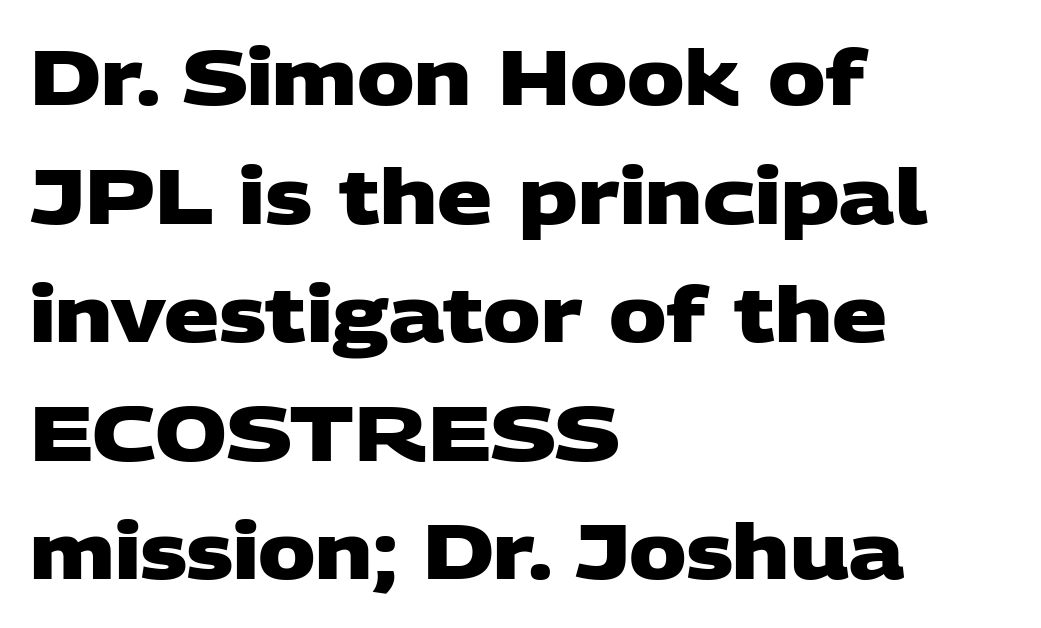
Horizontally, the lines are justified to the leading edge only. Caption: standard tracking, unaltered. What's the leading like? Ordinary, nothing unusual. The font family rendered here belongs to the sans-serif group. Stroke thickness is high; the sample reads as a true bold.
